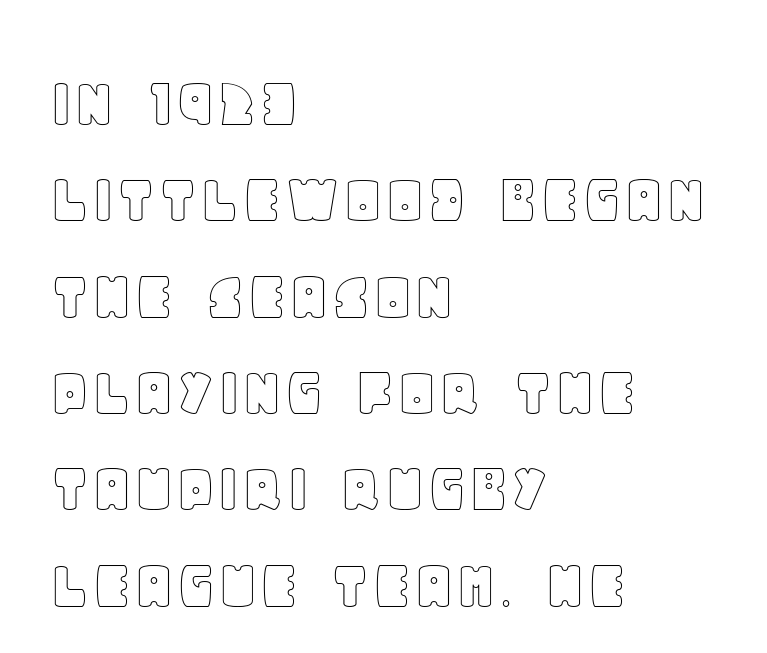
{"italic": "no", "width": "normal", "x_height": "large", "monospaced": "no", "underline": "no", "align": "left", "line_spacing": "normal", "line_spacing_ratio": 1.32, "letter_spacing": "normal", "letter_spacing_em": 0.0, "glyph_px": 73}
